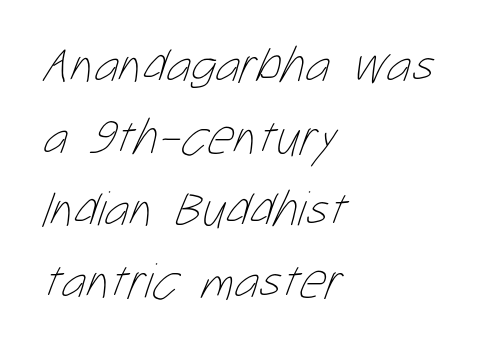
Q: Is the text bold? A: No.
Q: Is the text underlined? A: No.
Q: How is the paragraph aligned? A: Left-aligned.
Q: Is the spacing between letters normal or unusually wide? A: Normal.
Q: Is the spacing between lines tight, normal or loose? A: Normal.
Q: Width (condensed, normal, or wide)? A: Condensed.
Q: Stroke contrast? A: Low.
Q: x-height? A: Medium.
Q: Monospaced? A: No.
